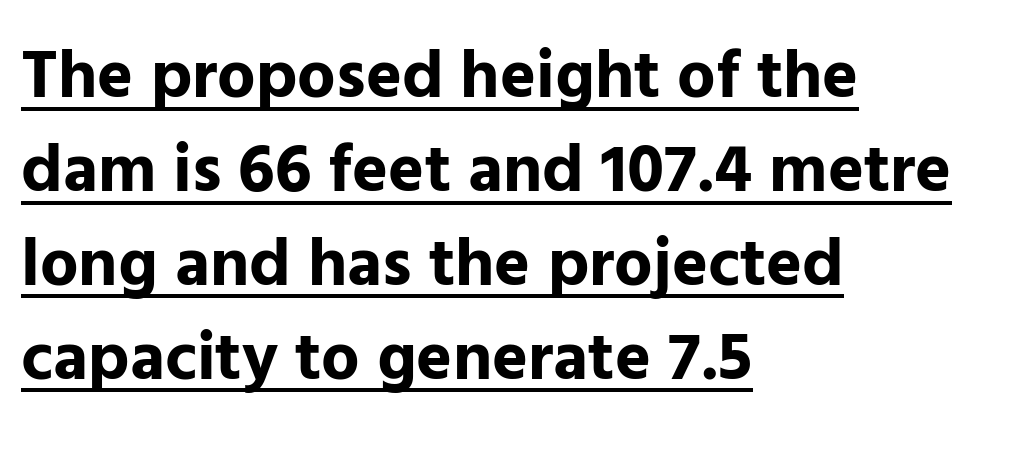
{"serif": "no", "italic": "no", "bold": "yes", "weight": "bold", "width": "normal", "stroke_contrast": "low", "x_height": "medium", "monospaced": "no", "underline": "yes", "align": "left", "line_spacing": "normal", "line_spacing_ratio": 1.38, "letter_spacing": "normal", "letter_spacing_em": 0.0, "glyph_px": 68}
